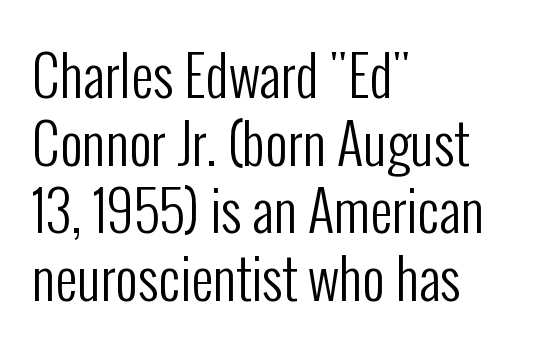
Casual observation: everything's shoved over to the left. The passage shown has conventional tracking throughout. Upright lettering throughout. These lines are composed in type without serifs. The rendering uses natural spacing where letterforms have individual widths.
